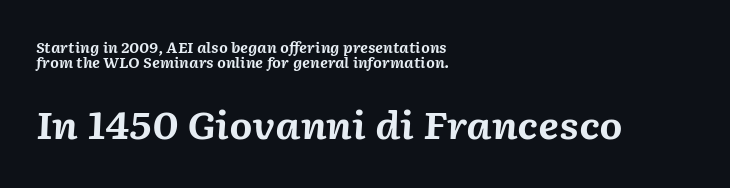
{"italic": "yes", "lean": "right", "slant_degrees": 2, "bold": "yes", "weight": "bold", "width": "normal", "stroke_contrast": "medium", "x_height": "medium", "monospaced": "no", "underline": "no", "align": "left", "line_spacing": "tight", "line_spacing_ratio": 1.06, "letter_spacing": "normal", "letter_spacing_em": 0.0, "larger_block": "second", "size_ratio": 2.64, "glyph_px": 37}
